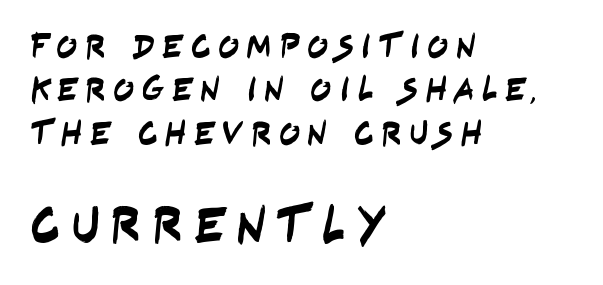
The image shows 52 px condensed sans-serif type; set left-aligned, line spacing 1.24x, unusually wide letter spacing (+0.2 em), not underlined; the second (bottom) block is 1.49x larger; low stroke contrast and a large x-height.
